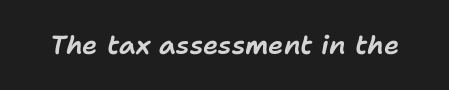
Spacing between characters is what you'd get straight out of the box. Designer's note — italics engaged. Nobody drew a line under any word here.
